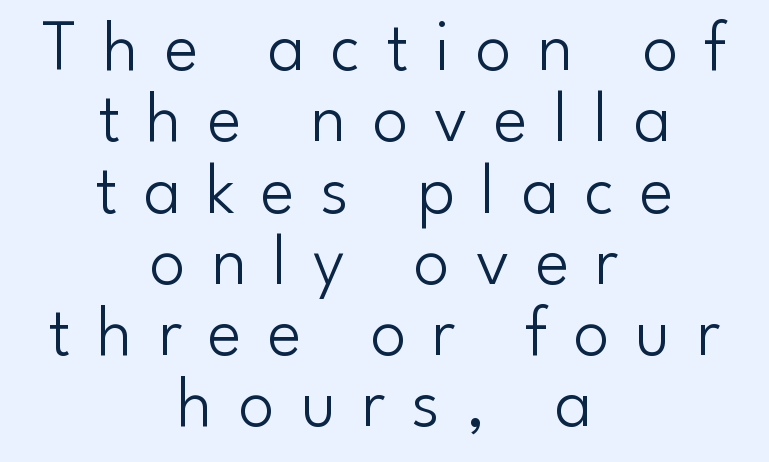
The image shows 72 px light sans-serif type, upright; set centered, tight line spacing (0.99x), unusually wide letter spacing (+0.36 em), not underlined; low stroke contrast and a small x-height.
